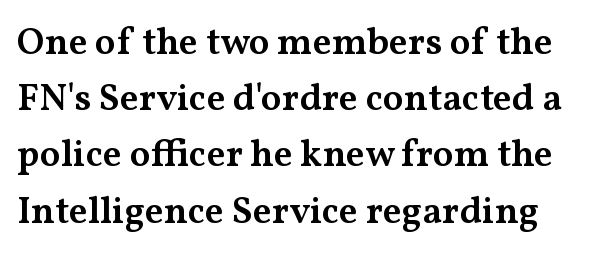
A fair bit of extra ink — the face is semibold, not bold. This sample uses plain, unmodified letter spacing. Evenly set lines give the paragraph a standard silhouette. These lines were composed using upright roman letters. Unlike a clean sans, this face finishes its strokes with serifs.
